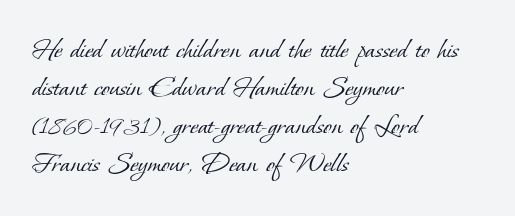
Small tapered or slab feet sit at the stroke ends, so this counts as serif. Words appear dense and cohesive because spacing is normal. The paragraph has a hard left edge and a soft right edge. Rule under the text: the space is simply empty.
